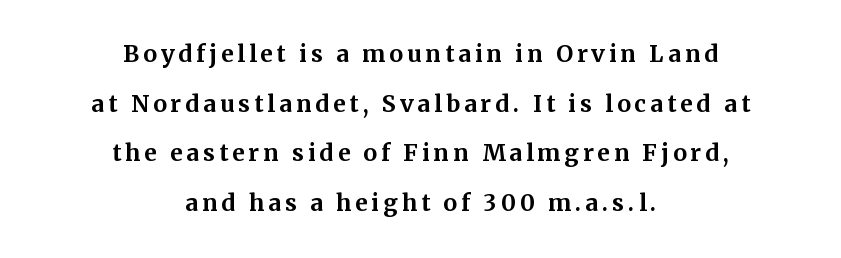
Q: Is the text bold? A: Yes.
Q: Is the text italic (slanted)? A: No, it is upright.
Q: Is the text underlined? A: No.
Q: How is the paragraph aligned? A: Centered.
Q: Is the spacing between lines tight, normal or loose? A: Loose.
